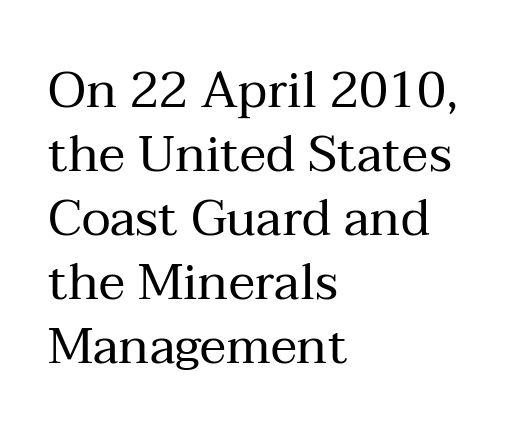
The image shows 50 px regular-weight serif type, upright; set left-aligned, normal line spacing (1.28x), normal letter spacing, not underlined; medium stroke contrast and a medium x-height.
